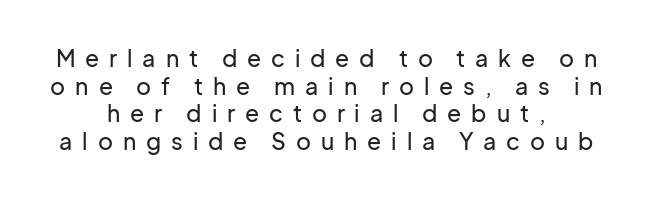
Q: Is the text italic (slanted)? A: No, it is upright.
Q: Is the text underlined? A: No.
Q: How is the paragraph aligned? A: Centered.
Q: Is the spacing between letters normal or unusually wide? A: Unusually wide.
